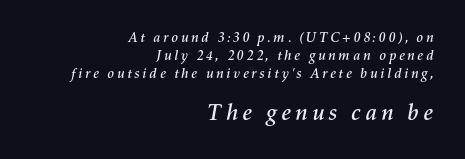
Normally led — the rows are evenly, conventionally spaced. Reading down the block, your eye finds every line finishing at a fixed right position. The passage shown leans; its letterforms are oblique. These two chunks differ in scale, with the bottom chunk taking the larger measure. Only glyphs here, with clear space below each row.
